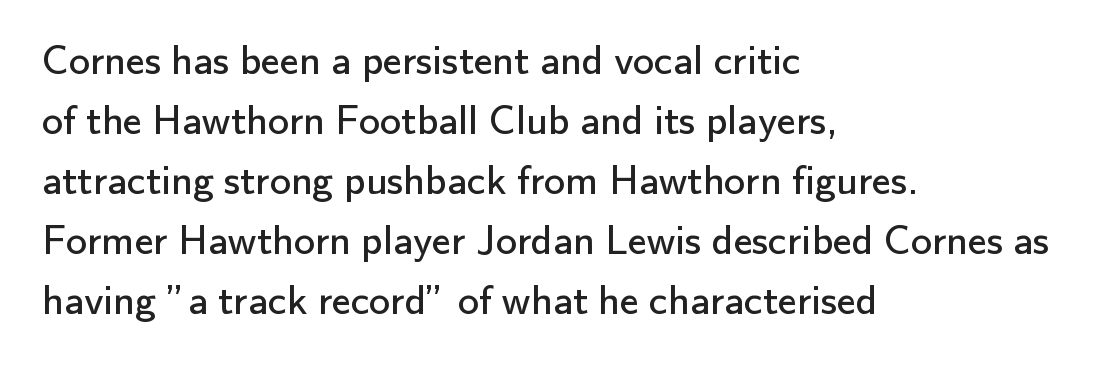
The image shows 42 px regular-weight sans-serif type, upright; set left-aligned, normal line spacing (1.43x), normal letter spacing, not underlined; low stroke contrast and a small x-height.
